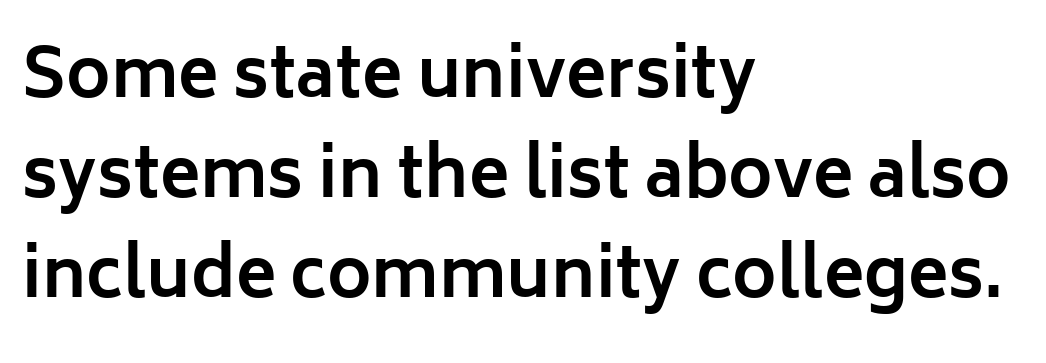
Q: Is the text bold? A: Yes.
Q: Is the text italic (slanted)? A: No, it is upright.
Q: Is the typeface a serif or a sans-serif typeface? A: Sans-serif.
Q: Is the text underlined? A: No.
Q: How is the paragraph aligned? A: Left-aligned.
Q: Is the spacing between letters normal or unusually wide? A: Normal.
Q: Is the spacing between lines tight, normal or loose? A: Normal.
Q: Width (condensed, normal, or wide)? A: Normal.
Q: Stroke contrast? A: Low.
Q: x-height? A: Medium.
Q: Monospaced? A: No.
